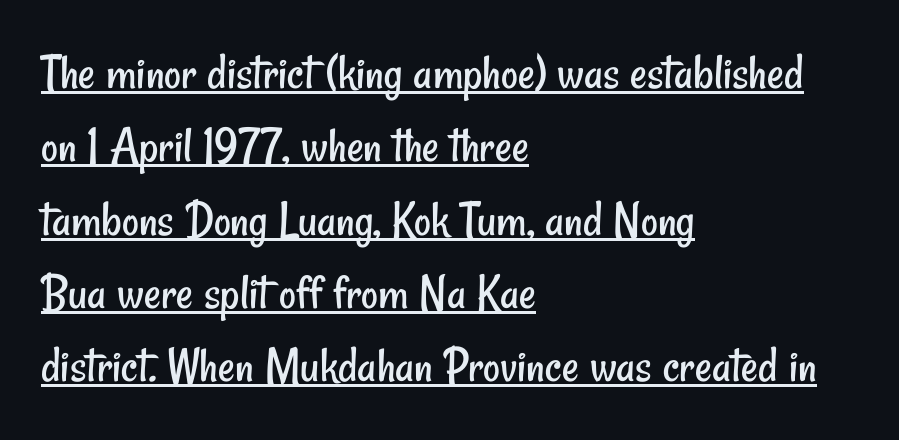
The image shows 52 px regular-weight, condensed sans-serif type; set left-aligned, normal line spacing (1.41x), normal letter spacing, underlined; low stroke contrast and a small x-height.
